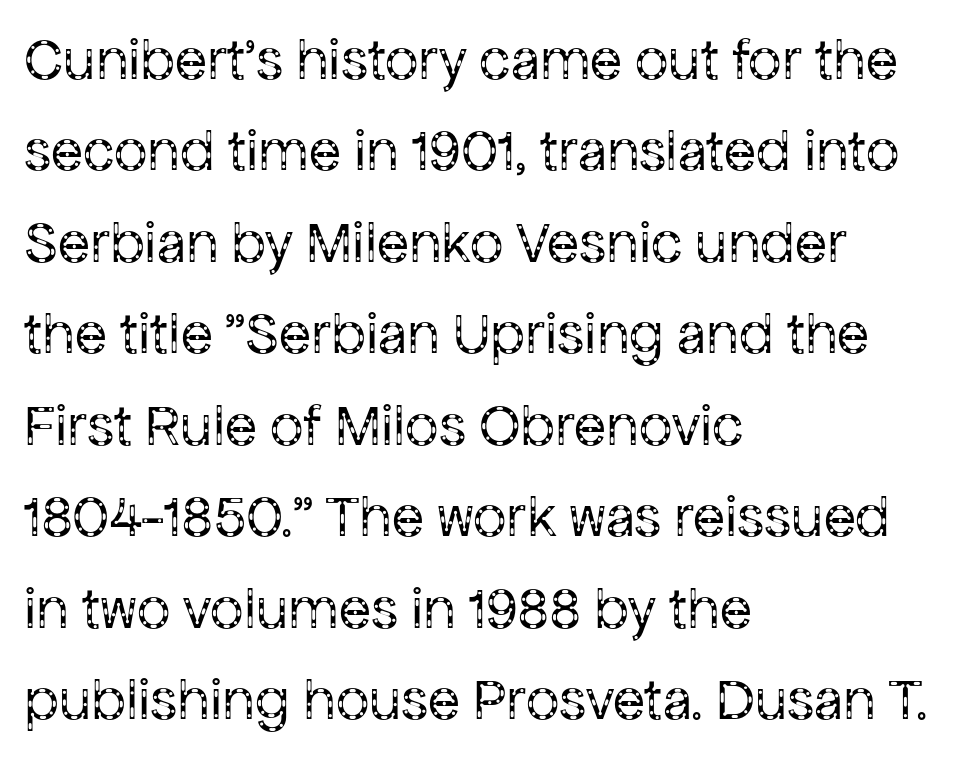
{"serif": "no", "italic": "no", "bold": "no", "weight": "regular", "width": "normal", "stroke_contrast": "low", "x_height": "medium", "monospaced": "no", "underline": "no", "align": "left", "line_spacing": "normal", "line_spacing_ratio": 1.55, "letter_spacing": "normal", "letter_spacing_em": 0.0, "glyph_px": 59}
